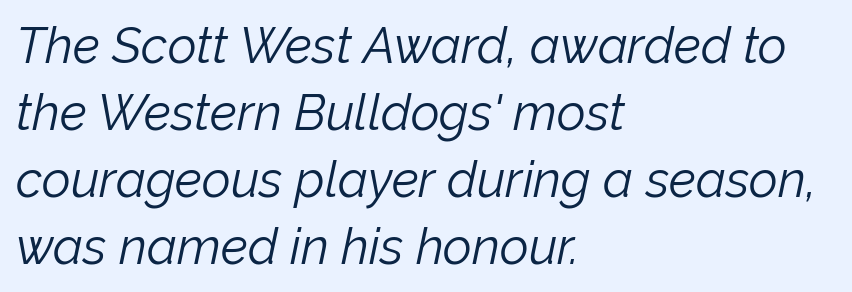
The specimen omits any rule beneath the text block's lines. Posture: slanted. Typeset ragged right — the left edge is the straight one. Each letter keeps its own natural width here, so spacing adapts to shape. This reads as an unemphasized weight, regular at the heaviest.
